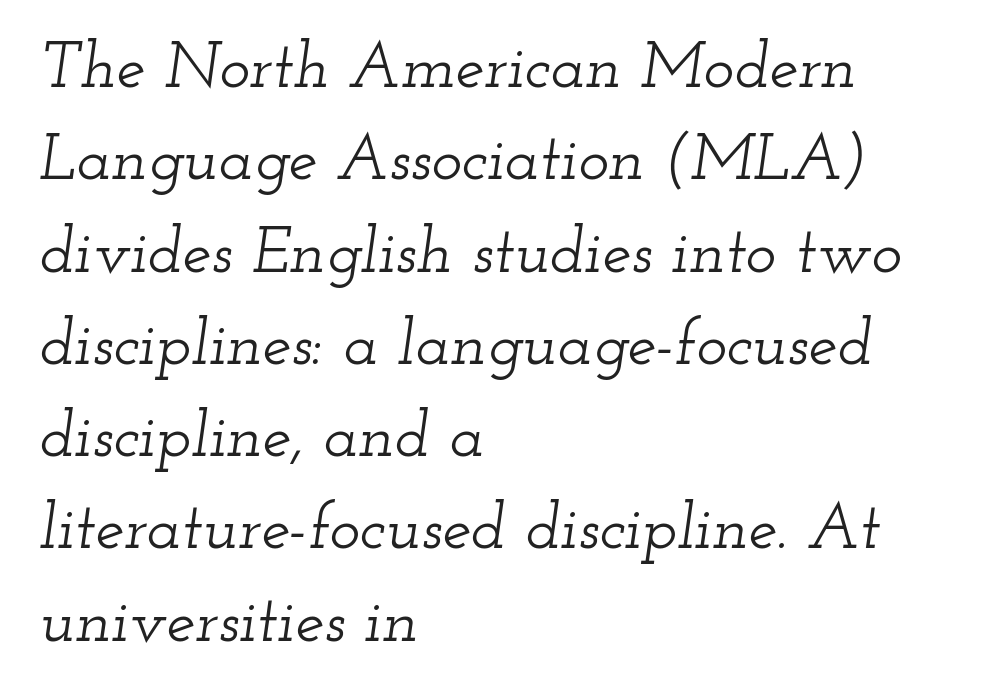
There's an unmistakable incline to the writing here. Inter-character spacing is left at the font's built-in metrics. The rendering anchors every line to the left-hand side. The gap between lines stays unmarked.
